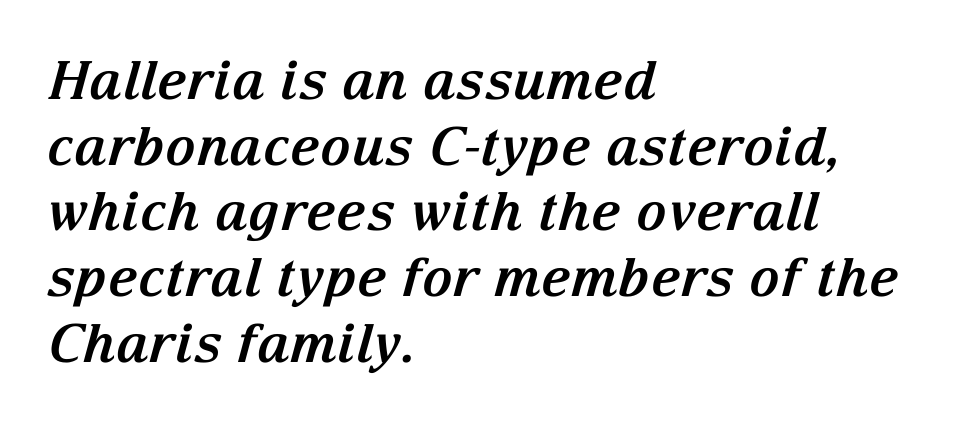
Descenders hang freely into open space. Chunky letters — that's bold for sure. In terms of posture, this sample is oblique. Tracking here is standard; glyphs follow each other at the usual distance.
